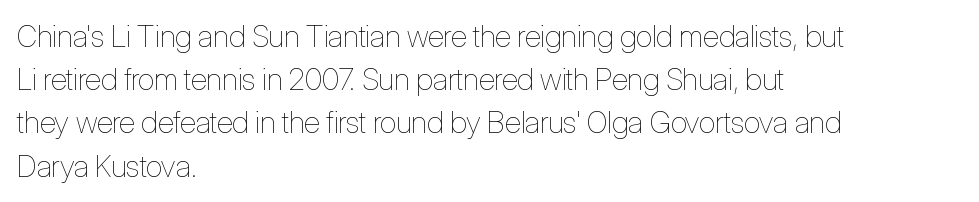
The image shows 30 px thin, condensed type, upright; set left-aligned, normal line spacing (1.44x), normal letter spacing, not underlined; low stroke contrast and a medium x-height.
